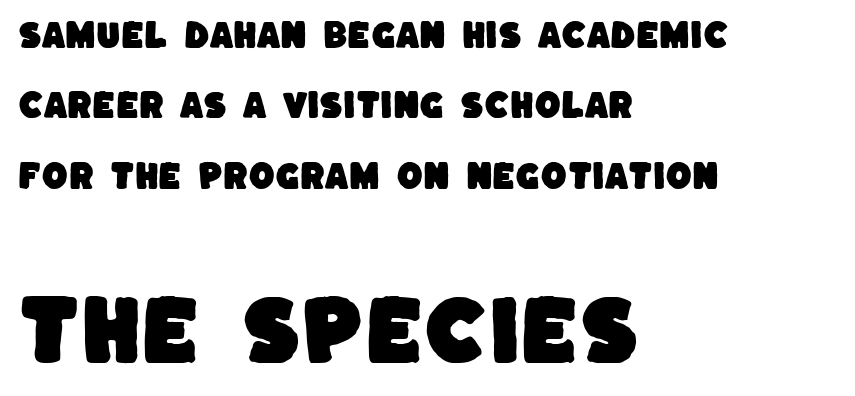
{"serif": "no", "width": "normal", "stroke_contrast": "low", "x_height": "large", "monospaced": "no", "underline": "no", "align": "left", "line_spacing": "loose", "line_spacing_ratio": 2.35, "letter_spacing": "normal", "letter_spacing_em": 0.0, "larger_block": "second", "size_ratio": 2.53, "glyph_px": 76}
